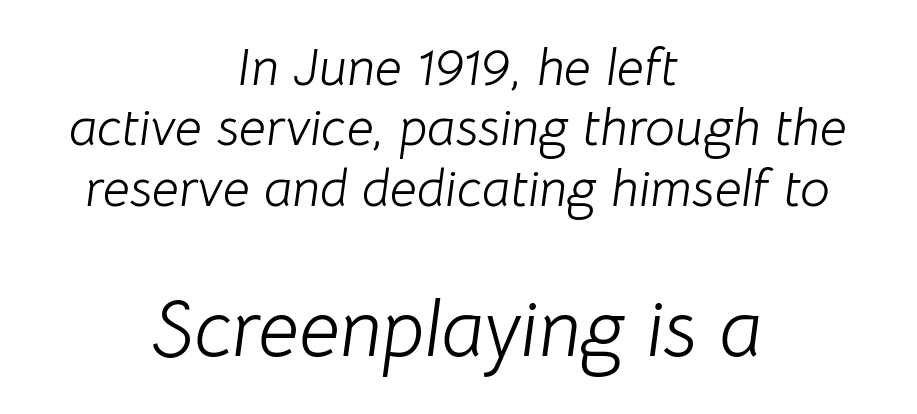
The image shows 80 px light type, italic (leaning right); set centered, tight line spacing (1.14x), normal letter spacing, not underlined; the second (bottom) block is 1.51x larger; low stroke contrast and a medium x-height.
